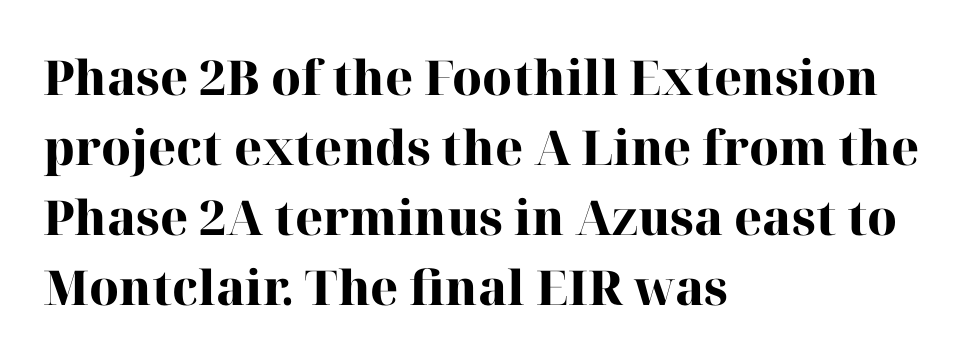
The image shows 48 px heavy serif type, upright; set left-aligned, normal line spacing (1.46x), normal letter spacing, not underlined; high stroke contrast and a medium x-height.
